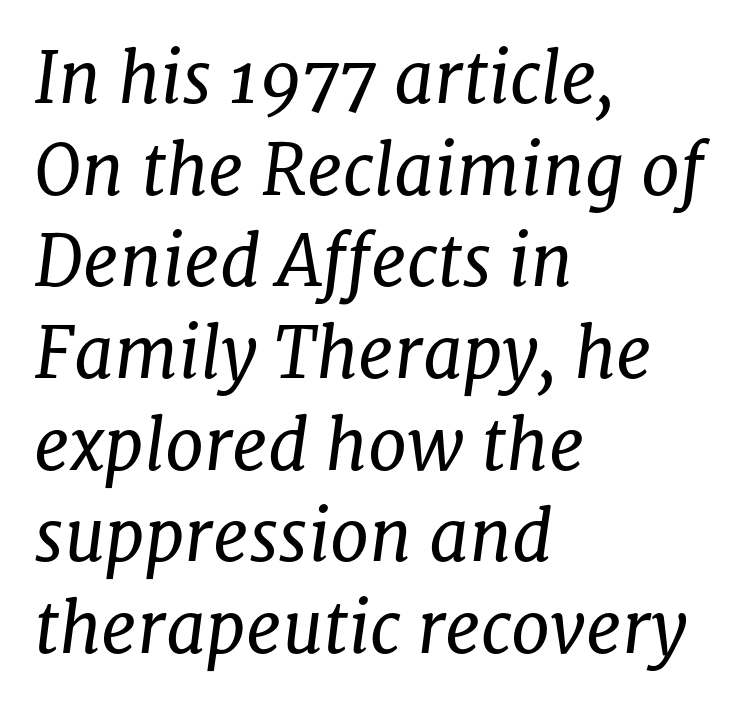
Q: Is the text bold? A: No.
Q: Is the text italic (slanted)? A: Yes, it leans right by about 8 degrees.
Q: Is the typeface a serif or a sans-serif typeface? A: Serif.
Q: Is the text underlined? A: No.
Q: How is the paragraph aligned? A: Left-aligned.
Q: Is the spacing between letters normal or unusually wide? A: Normal.
Q: Is the spacing between lines tight, normal or loose? A: Normal.
Q: Width (condensed, normal, or wide)? A: Normal.
Q: Stroke contrast? A: Low.
Q: x-height? A: Medium.
Q: Monospaced? A: No.
